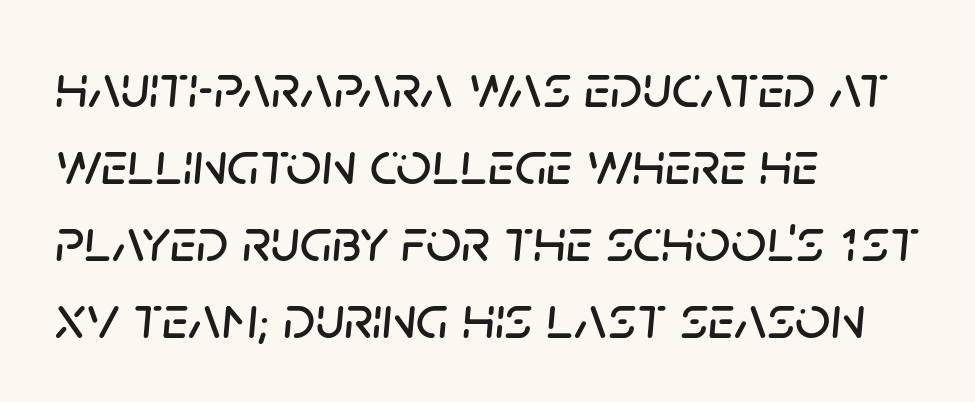
The image shows 62 px text type, italic (leaning right); set left-aligned, line spacing 1.24x, normal letter spacing, not underlined; low stroke contrast and a large x-height.
